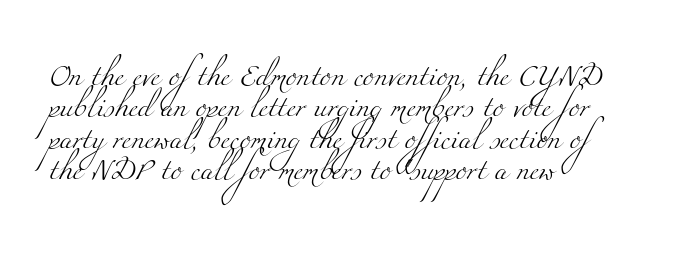
Horizontally, the lines are justified to the leading edge only. The space directly below the letters is spotless. There is no visible air inserted between adjacent glyphs. The face looks like a standard text weight, possibly lighter.
